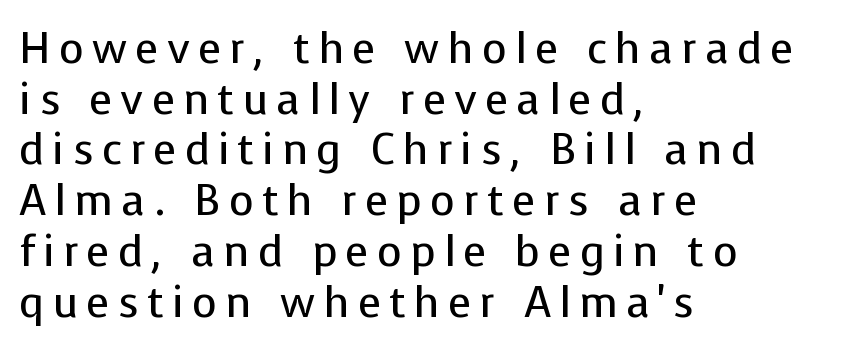
Grotesque or geometric, the face here clearly has no serifs. Each stroke keeps to a modest, everyday thickness or less. It's the straight-up-and-down kind of type. Visually the block forms a straight wall on the left and a jagged coastline on the right.
